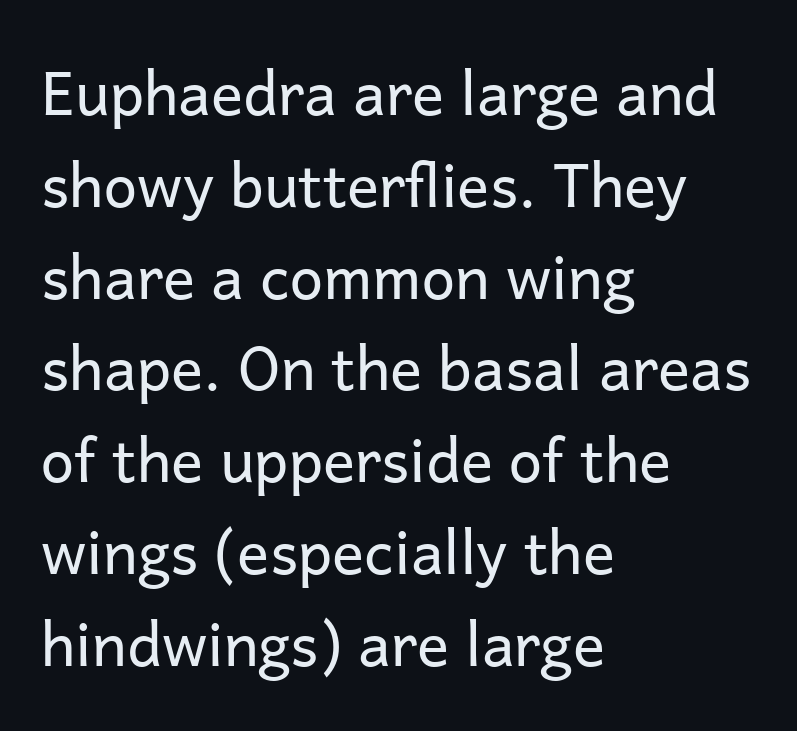
{"serif": "no", "italic": "no", "bold": "no", "weight": "regular", "width": "normal", "stroke_contrast": "low", "x_height": "medium", "monospaced": "no", "underline": "no", "align": "left", "line_spacing": "normal", "line_spacing_ratio": 1.53, "letter_spacing": "normal", "letter_spacing_em": 0.0, "glyph_px": 60}
